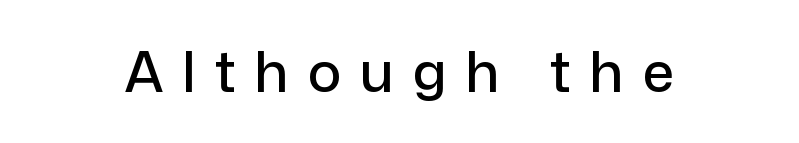
Q: Is the text italic (slanted)? A: No, it is upright.
Q: Is the typeface a serif or a sans-serif typeface? A: Sans-serif.
Q: Is the text underlined? A: No.
Q: Is the spacing between letters normal or unusually wide? A: Unusually wide.
Q: Width (condensed, normal, or wide)? A: Normal.
Q: Stroke contrast? A: Low.
Q: x-height? A: Medium.
Q: Monospaced? A: No.
